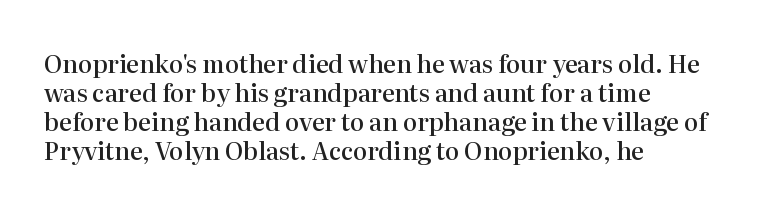
{"italic": "no", "bold": "semi", "underline": "no", "align": "left", "line_spacing_ratio": 1.21, "letter_spacing": "normal", "letter_spacing_em": 0.0, "glyph_px": 24}
